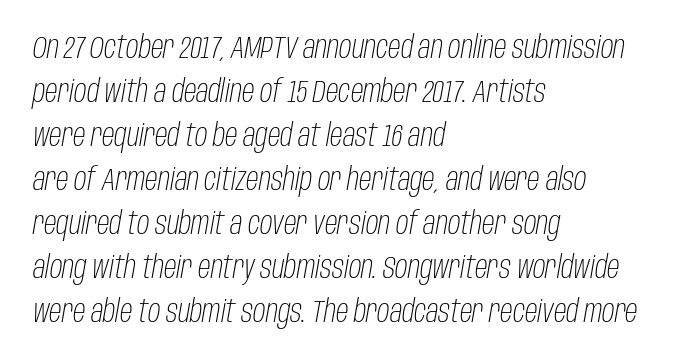
{"italic": "yes", "lean": "right", "slant_degrees": 10, "bold": "no", "weight": "light", "width": "condensed", "stroke_contrast": "low", "x_height": "large", "monospaced": "no", "underline": "no", "align": "left", "line_spacing": "normal", "line_spacing_ratio": 1.42, "letter_spacing": "normal", "letter_spacing_em": 0.0, "glyph_px": 31}
